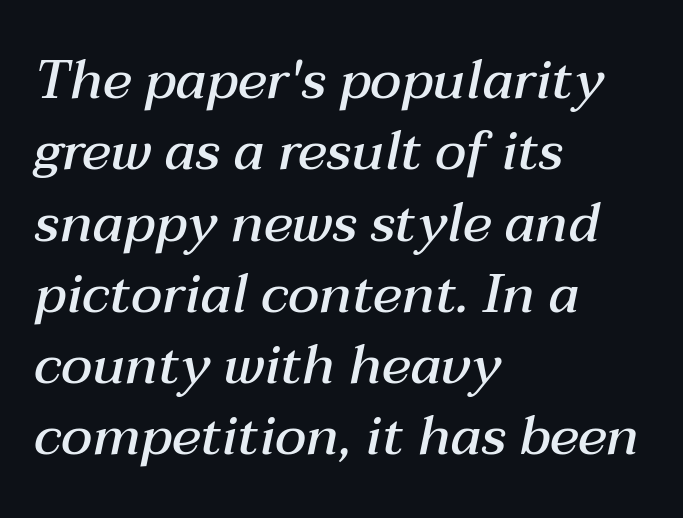
The compositor pushed each line to the left boundary. Unmarked baselines from the first word to the last. This is the in-between weight designers call semibold or demi. These lines are rendered in a variable-pitch font. Spacing between characters is what you'd get straight out of the box. The font's italic variant was chosen for this text.
